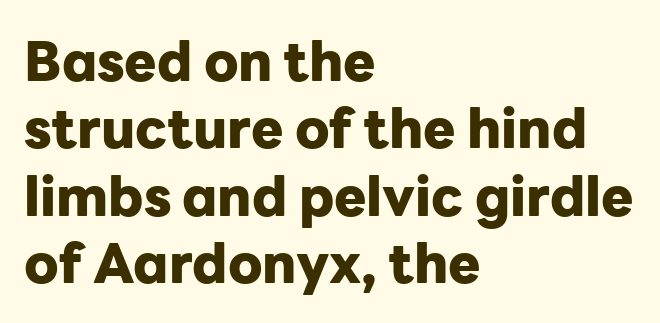
{"serif": "no", "italic": "no", "bold": "yes", "weight": "heavy", "width": "normal", "stroke_contrast": "low", "x_height": "medium", "monospaced": "no", "underline": "no", "align": "left", "line_spacing": "normal", "line_spacing_ratio": 1.25, "letter_spacing": "normal", "letter_spacing_em": 0.0, "glyph_px": 54}
